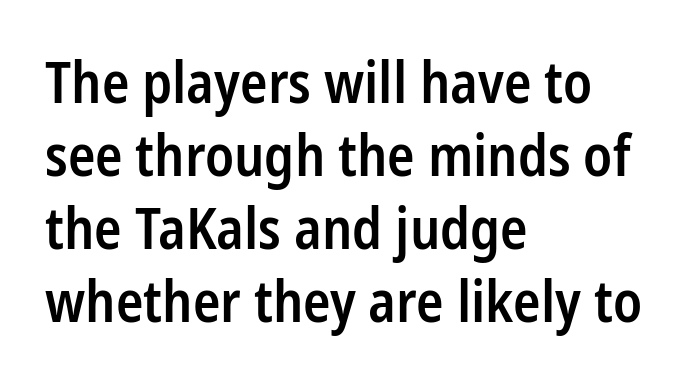
The image shows 57 px semibold, condensed sans-serif type, upright; set left-aligned, normal line spacing (1.28x), normal letter spacing, not underlined; low stroke contrast and a medium x-height.
